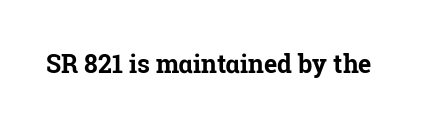
Q: Is the text bold? A: Yes.
Q: Is the text italic (slanted)? A: No, it is upright.
Q: Is the text underlined? A: No.
Q: Is the spacing between letters normal or unusually wide? A: Normal.
